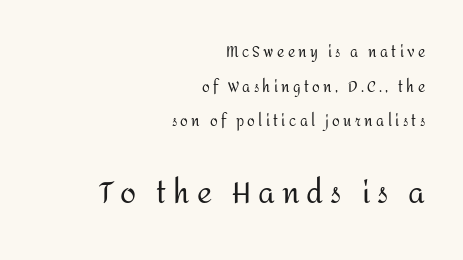
{"serif": "no", "italic": "no", "bold": "no", "weight": "regular", "width": "normal", "stroke_contrast": "medium", "x_height": "medium", "monospaced": "no", "underline": "no", "align": "right", "line_spacing": "loose", "line_spacing_ratio": 2.47, "letter_spacing": "wide", "letter_spacing_em": 0.24, "larger_block": "second", "size_ratio": 2.07, "glyph_px": 29}
